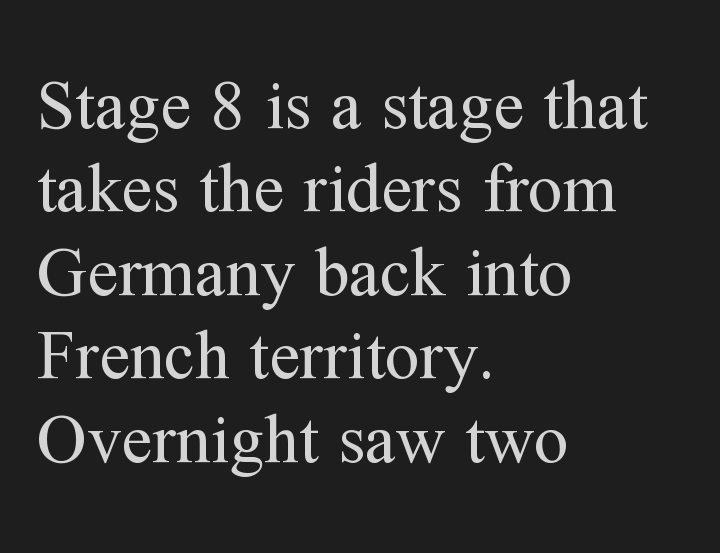
The image shows 69 px regular-weight serif type, upright; set left-aligned, line spacing 1.21x, normal letter spacing, not underlined; medium stroke contrast and a medium x-height.
